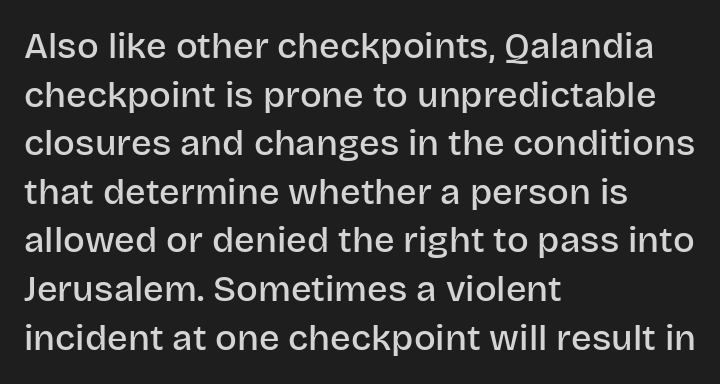
Look at the bottom of the vertical strokes: they stop flat, with no serifs. This sample uses plain, unmodified letter spacing. Is the block centered? No — it sits flush against the left margin. Summary of weight: moderately heavy, a semibold. Quick note: interline space is typical.
